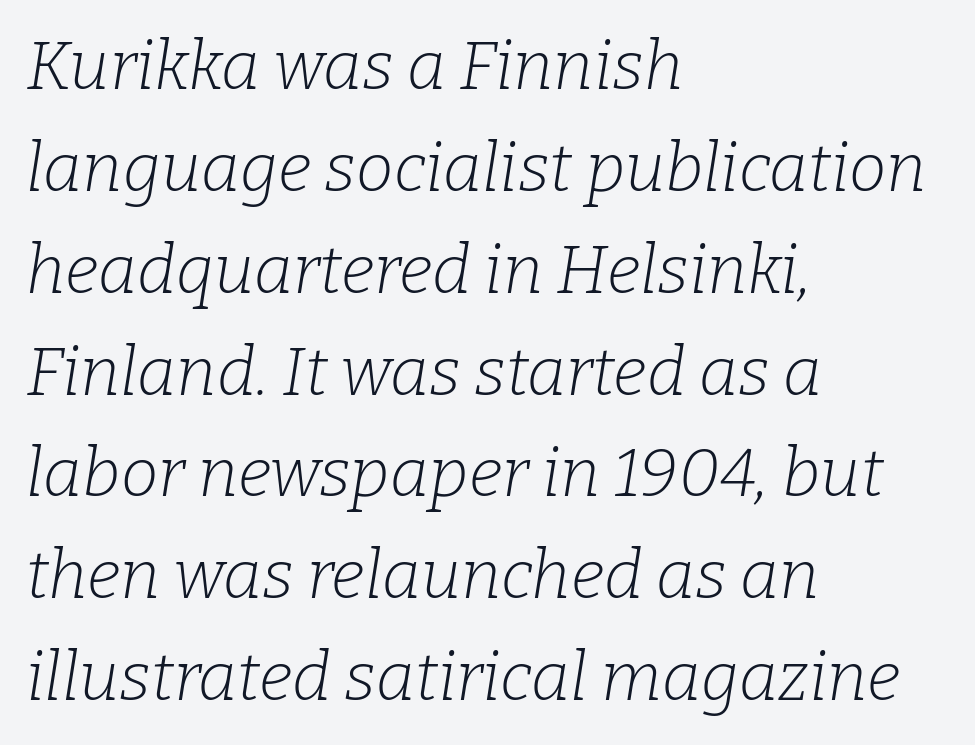
The image shows 67 px light serif type, italic (leaning right); set left-aligned, normal line spacing (1.52x), normal letter spacing, not underlined; low stroke contrast and a medium x-height.
